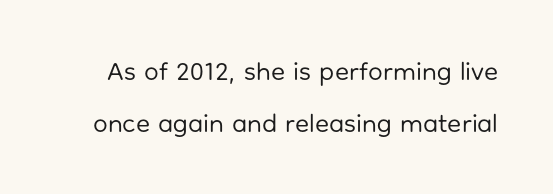
Type without underlining. Is there much room between lines? Yes — plenty of vertical air separates them. Look at the tracking — it's just the regular setting, nothing added. The characters are drawn with everyday or finer stroke widths.
